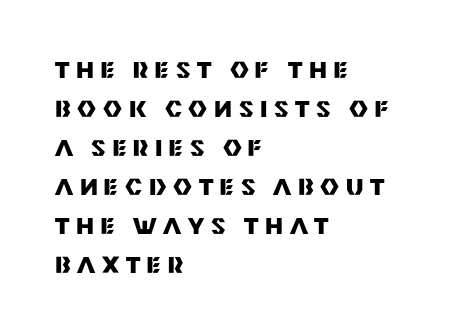
The letterforms stand isolated, each surrounded by extra space. The paragraph has a hard left edge and a soft right edge. Any mark beneath the type? The region is blank. The rendering uses a moderate line-height, typical for paragraphs.
